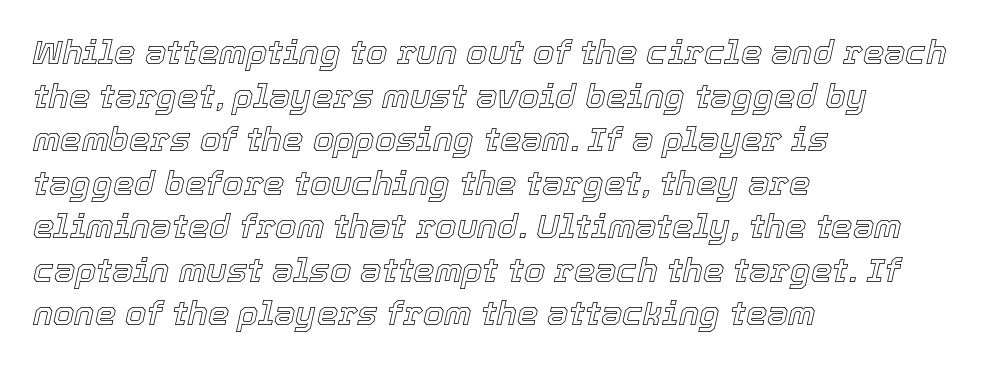
The image shows 34 px text type, italic (leaning right); set left-aligned, normal line spacing (1.28x), normal letter spacing, not underlined; a medium x-height.
